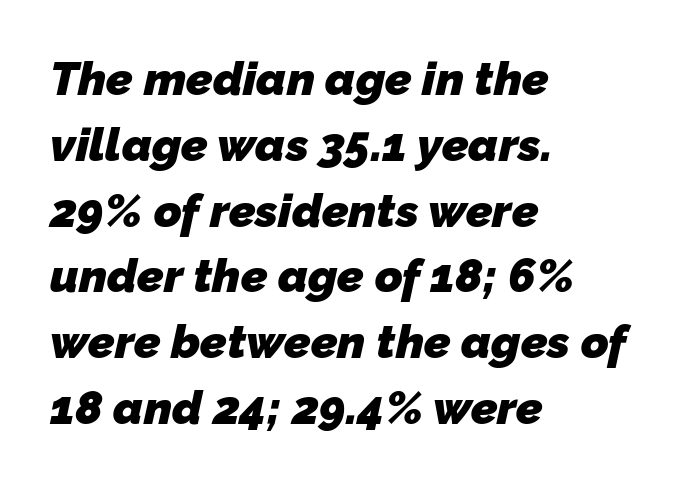
Q: Is the text bold? A: Yes.
Q: Is the typeface a serif or a sans-serif typeface? A: Sans-serif.
Q: Is the text underlined? A: No.
Q: How is the paragraph aligned? A: Left-aligned.
Q: Is the spacing between letters normal or unusually wide? A: Normal.
Q: Is the spacing between lines tight, normal or loose? A: Normal.
Q: Width (condensed, normal, or wide)? A: Normal.
Q: Stroke contrast? A: Low.
Q: x-height? A: Medium.
Q: Monospaced? A: No.
